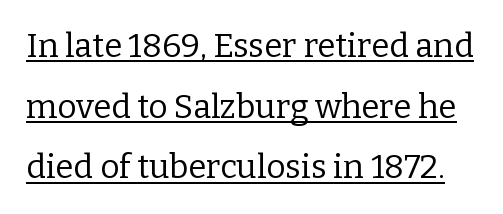
Q: Is the text bold? A: No.
Q: Is the text italic (slanted)? A: No, it is upright.
Q: Is the typeface a serif or a sans-serif typeface? A: Serif.
Q: Is the text underlined? A: Yes.
Q: Is the spacing between letters normal or unusually wide? A: Normal.
Q: Width (condensed, normal, or wide)? A: Normal.
Q: Stroke contrast? A: Low.
Q: x-height? A: Medium.
Q: Monospaced? A: No.
